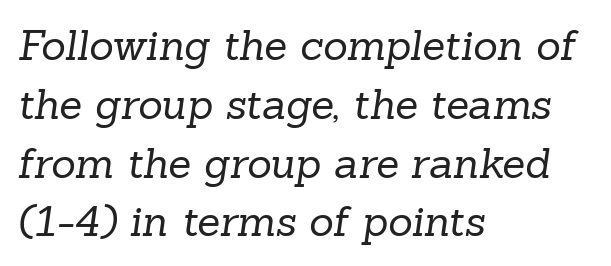
Q: Is the text bold? A: No.
Q: Is the typeface a serif or a sans-serif typeface? A: Serif.
Q: Is the text underlined? A: No.
Q: How is the paragraph aligned? A: Left-aligned.
Q: Is the spacing between letters normal or unusually wide? A: Normal.
Q: Is the spacing between lines tight, normal or loose? A: Normal.
Q: Width (condensed, normal, or wide)? A: Normal.
Q: Stroke contrast? A: Low.
Q: x-height? A: Medium.
Q: Monospaced? A: No.
